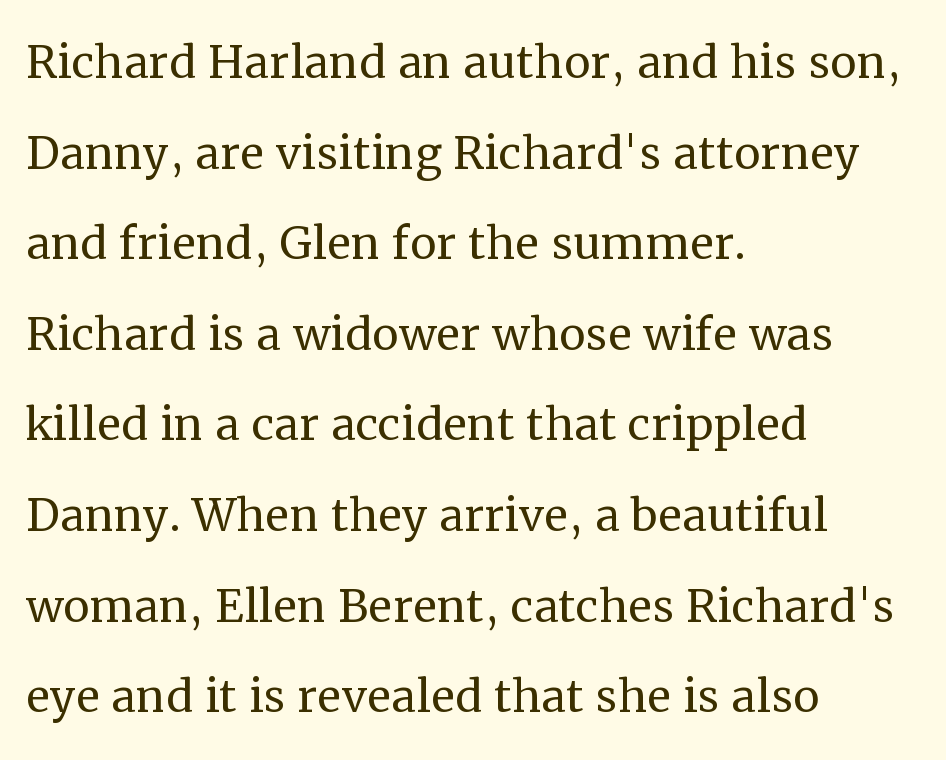
{"serif": "yes", "italic": "no", "bold": "no", "weight": "regular", "width": "normal", "stroke_contrast": "medium", "x_height": "medium", "monospaced": "no", "underline": "no", "align": "left", "line_spacing": "normal", "line_spacing_ratio": 1.51, "letter_spacing": "normal", "letter_spacing_em": 0.0, "glyph_px": 60}
